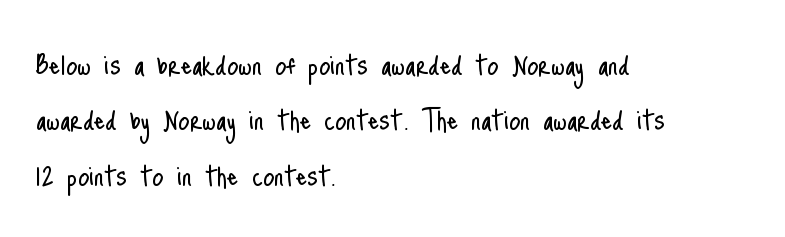
{"serif": "no", "italic": "no", "bold": "no", "weight": "light", "width": "condensed", "stroke_contrast": "low", "x_height": "small", "monospaced": "no", "underline": "no", "align": "left", "line_spacing": "normal", "line_spacing_ratio": 1.58, "letter_spacing": "normal", "letter_spacing_em": 0.0, "glyph_px": 35}
